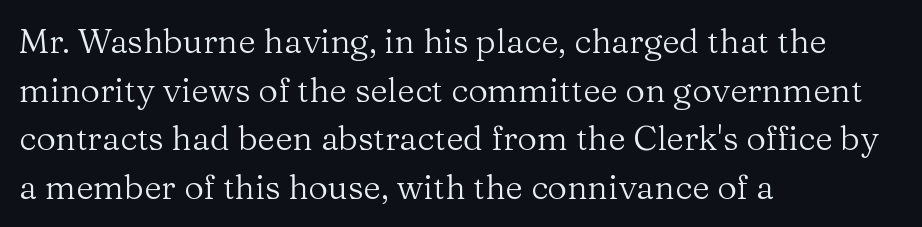
{"serif": "yes", "italic": "no", "bold": "no", "weight": "regular", "width": "normal", "stroke_contrast": "medium", "x_height": "medium", "monospaced": "no", "underline": "no", "align": "left", "line_spacing": "normal", "line_spacing_ratio": 1.43, "letter_spacing": "normal", "letter_spacing_em": 0.0, "glyph_px": 34}
